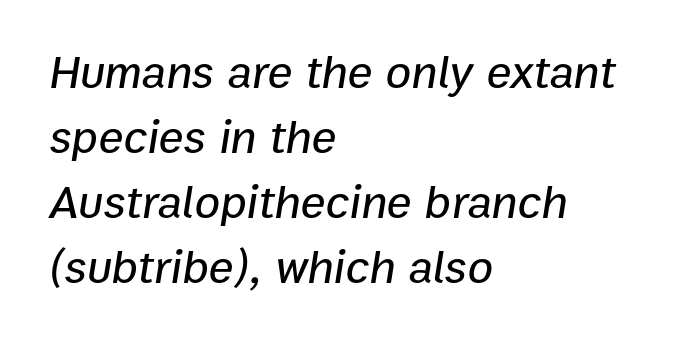
The image shows 47 px text type, italic (leaning right); set left-aligned, normal line spacing (1.38x), normal letter spacing, not underlined; low stroke contrast and a medium x-height.
